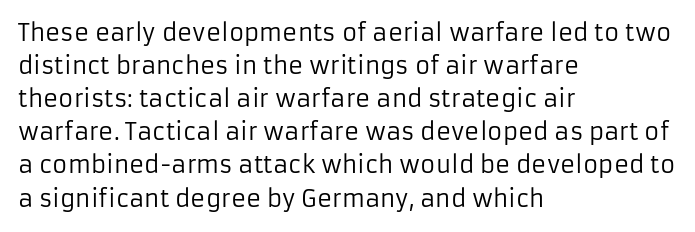
{"italic": "no", "bold": "no", "underline": "no", "align": "left", "line_spacing": "normal", "line_spacing_ratio": 1.44, "letter_spacing": "normal", "letter_spacing_em": 0.0, "glyph_px": 23}
